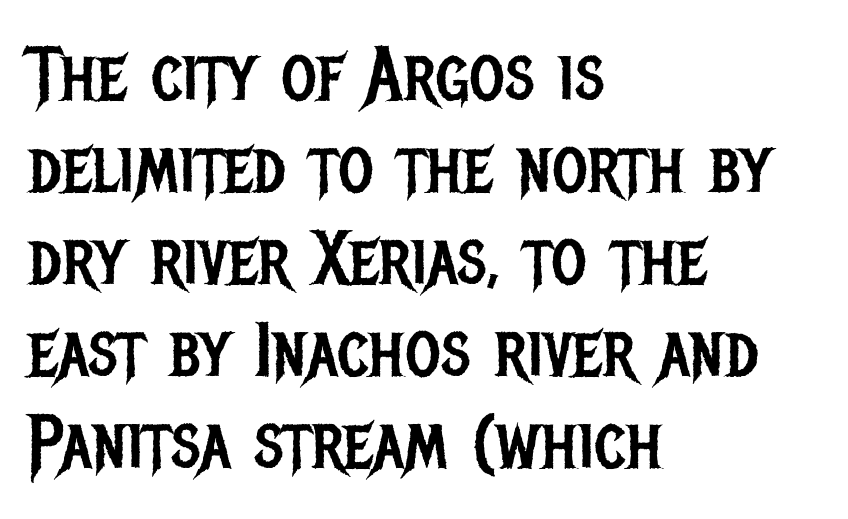
The image shows 76 px regular-weight, condensed sans-serif type, upright; set left-aligned, line spacing 1.21x, normal letter spacing, not underlined; low stroke contrast and a large x-height.
